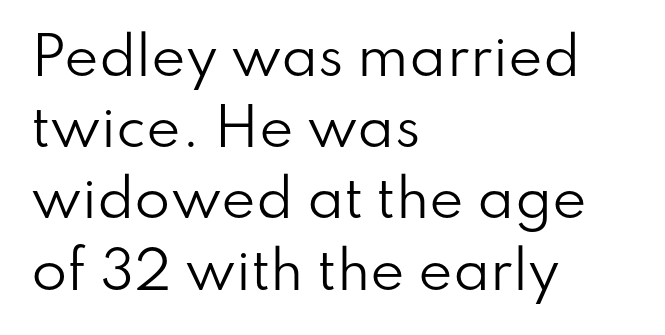
Q: Is the text bold? A: No.
Q: Is the text italic (slanted)? A: No, it is upright.
Q: Is the typeface a serif or a sans-serif typeface? A: Sans-serif.
Q: Is the text underlined? A: No.
Q: How is the paragraph aligned? A: Left-aligned.
Q: Is the spacing between letters normal or unusually wide? A: Normal.
Q: Is the spacing between lines tight, normal or loose? A: Normal.
Q: Width (condensed, normal, or wide)? A: Normal.
Q: Stroke contrast? A: Low.
Q: x-height? A: Small.
Q: Monospaced? A: No.
